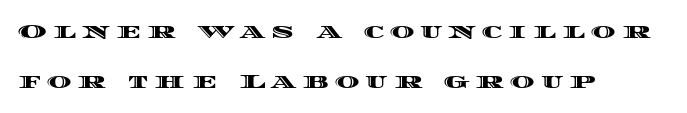
The image shows 21 px text type, upright; set left-aligned, loose line spacing (2.37x), unusually wide letter spacing (+0.3 em), not underlined.
